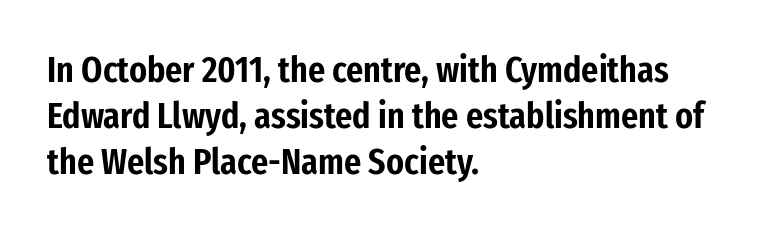
The passage shown is typeset with a sans-serif family. Spacing verdict: proportional, widths tailored to each character. Rule under the text: the space is simply empty. The type sits square on the baseline with zero lean.
